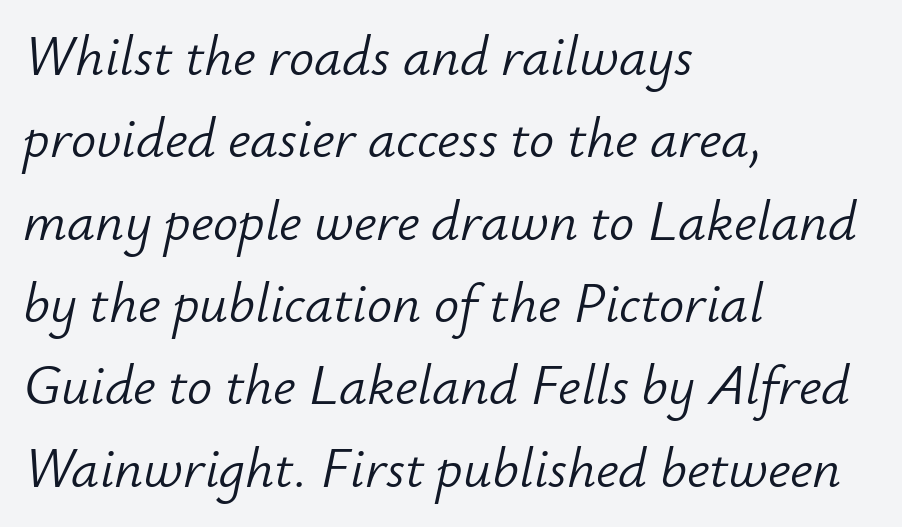
{"italic": "yes", "lean": "right", "slant_degrees": 12, "bold": "no", "weight": "light", "width": "normal", "stroke_contrast": "low", "x_height": "small", "monospaced": "no", "underline": "no", "align": "left", "line_spacing": "normal", "line_spacing_ratio": 1.47, "letter_spacing": "normal", "letter_spacing_em": 0.0, "glyph_px": 56}
